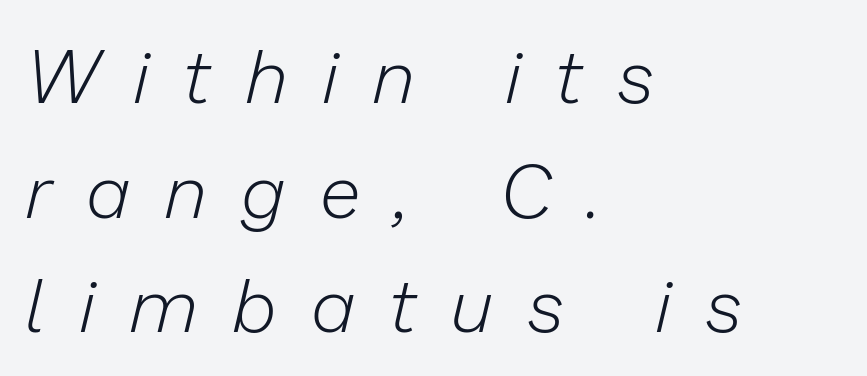
{"italic": "yes", "lean": "right", "slant_degrees": 13, "bold": "no", "weight": "light", "width": "normal", "stroke_contrast": "low", "x_height": "medium", "monospaced": "no", "underline": "no", "align": "left", "line_spacing": "normal", "line_spacing_ratio": 1.53, "letter_spacing": "wide", "letter_spacing_em": 0.48, "glyph_px": 75}
